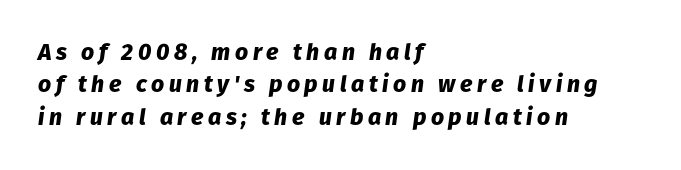
The image shows 23 px bold type, italic (leaning right); set left-aligned, normal line spacing (1.41x), unusually wide letter spacing (+0.2 em), not underlined.
